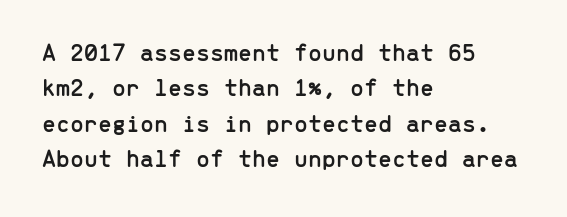
{"italic": "no", "underline": "no", "align": "left", "line_spacing": "normal", "line_spacing_ratio": 1.42, "letter_spacing": "normal", "letter_spacing_em": 0.0, "glyph_px": 25}
